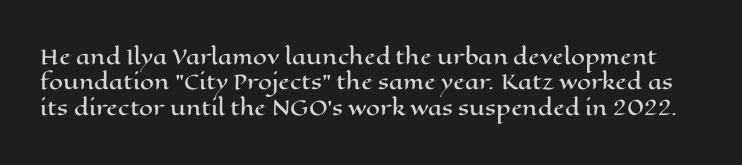
{"italic": "no", "underline": "no", "line_spacing": "normal", "line_spacing_ratio": 1.27, "letter_spacing": "normal", "letter_spacing_em": 0.0, "glyph_px": 20}
